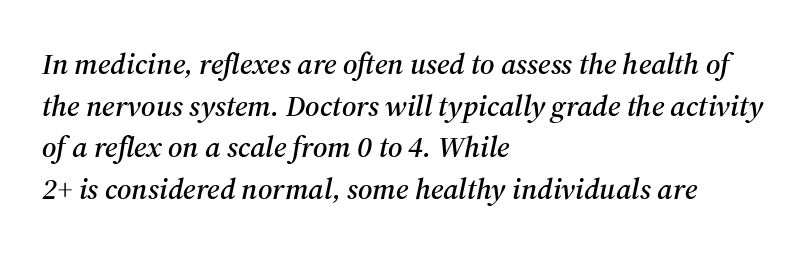
Q: Is the text italic (slanted)? A: Yes, it leans right by about 12 degrees.
Q: Is the typeface a serif or a sans-serif typeface? A: Serif.
Q: Is the text underlined? A: No.
Q: How is the paragraph aligned? A: Left-aligned.
Q: Is the spacing between letters normal or unusually wide? A: Normal.
Q: Is the spacing between lines tight, normal or loose? A: Normal.
Q: Width (condensed, normal, or wide)? A: Normal.
Q: Stroke contrast? A: Medium.
Q: x-height? A: Medium.
Q: Monospaced? A: No.
